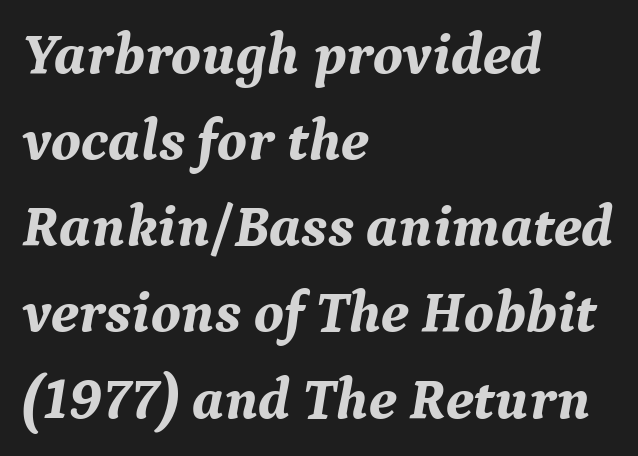
{"serif": "yes", "italic": "yes", "lean": "right", "slant_degrees": 9, "bold": "yes", "weight": "bold", "width": "normal", "stroke_contrast": "medium", "x_height": "medium", "monospaced": "no", "underline": "no", "align": "left", "line_spacing": "normal", "line_spacing_ratio": 1.46, "letter_spacing": "normal", "letter_spacing_em": 0.0, "glyph_px": 59}
